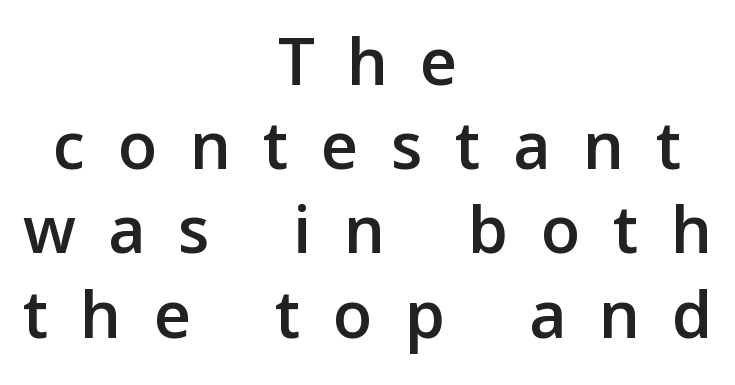
Glyph-to-glyph distance is far greater than everyday printed text. Posture: upright roman. The paragraph shown floats in the horizontal middle. Nope, no serifs anywhere on these letters. Type without underlining.
